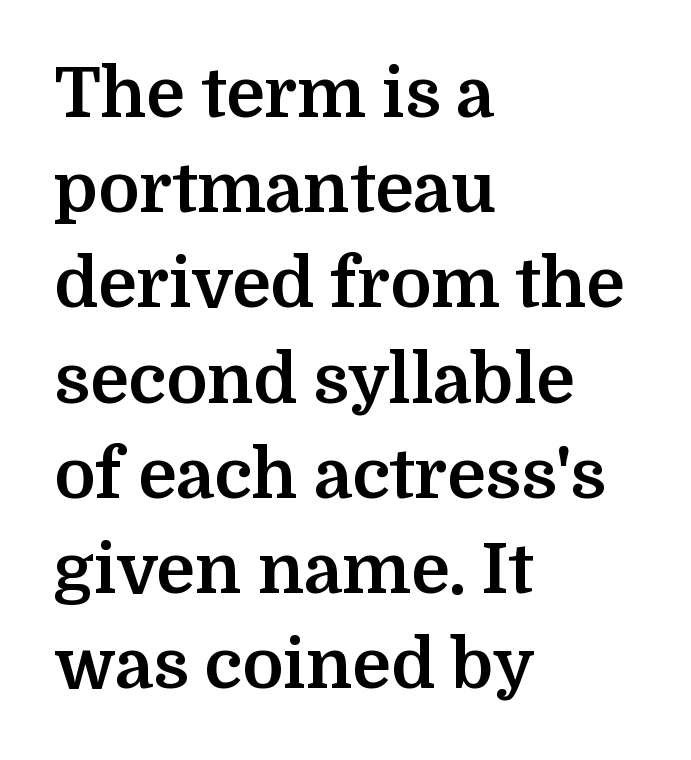
Proportional: the letters do not fall into vertical columns. The strip under each line holds only bare page. The paragraph shown leans on its left margin. Nobody touched the tracking dial on this one. Regarding serifs, this sample has them. When letters stand straight like this, we call the style roman or upright.
